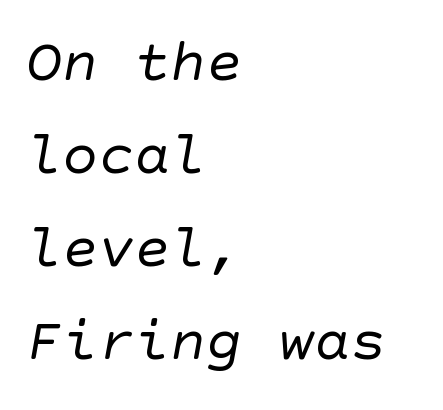
The gaps between neighbouring characters are ordinary and unremarkable. Type style note: lacks serifs. Each stroke keeps to a modest, everyday thickness or less. The zone under the glyphs is completely vacant. Reading down the column, the eye jumps a familiar distance to each next line.
